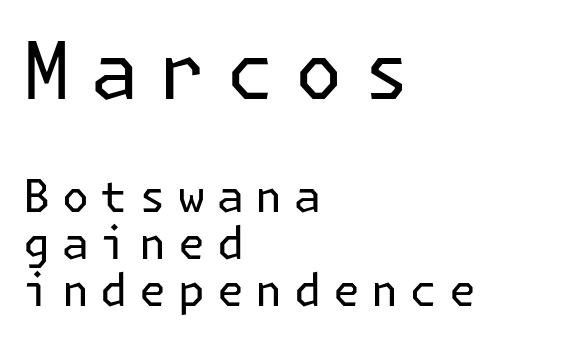
{"serif": "no", "italic": "no", "bold": "no", "weight": "regular", "width": "normal", "stroke_contrast": "low", "x_height": "medium", "underline": "no", "align": "left", "line_spacing": "tight", "line_spacing_ratio": 1.04, "letter_spacing": "wide", "letter_spacing_em": 0.26, "larger_block": "first", "size_ratio": 1.76, "glyph_px": 79}
